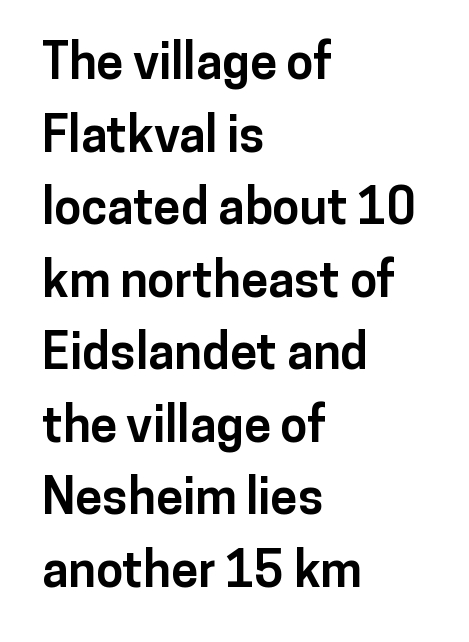
Successive baselines arrive at the customary interval. Has an underline been added? It has not. Examine the stroke ends and you'll find no serifs. Is this a fixed-width face? No — the glyphs have proportional, varying widths. The type is set solid horizontally, with unmodified tracking. Posture: straight, roman, zero tilt.
